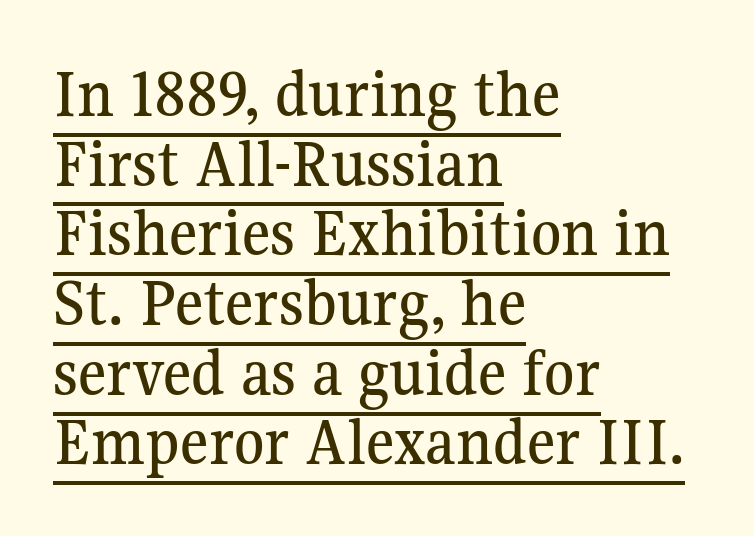
Each word holds together tightly as a unit, with standard inter-letter gaps. Does the copy run flush right? No — it runs flush left. The type family on display is of the serif kind. A typesetter would call this proportional, since set widths differ per character. Interline gaps are noticeably narrow in this sample. Do the letters lean? They stand straight.
